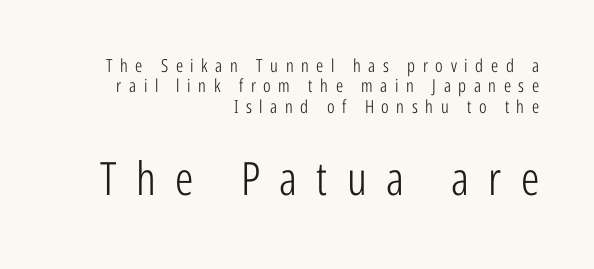
The line-height multiplier appears low, near solid setting. The font's upright variant was chosen for this text. Here the glyphs are tracked loosely, breaking word shapes into spaced letters. A typesetter would call this proportional, since set widths differ per character.
